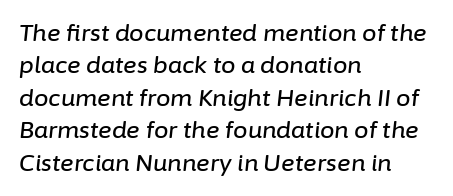
{"italic": "yes", "lean": "right", "slant_degrees": 6, "underline": "no", "align": "left", "line_spacing": "normal", "line_spacing_ratio": 1.41, "letter_spacing": "normal", "letter_spacing_em": 0.0, "glyph_px": 23}
